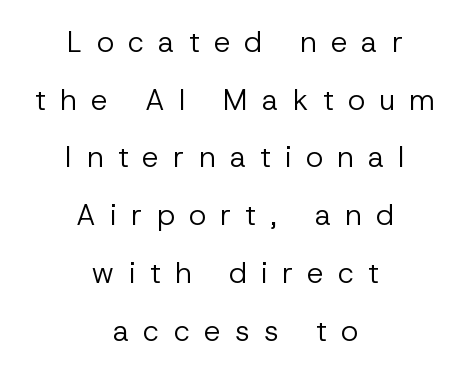
{"serif": "no", "italic": "no", "bold": "no", "weight": "regular", "width": "normal", "stroke_contrast": "low", "x_height": "medium", "monospaced": "no", "underline": "no", "align": "center", "line_spacing": "loose", "line_spacing_ratio": 1.99, "letter_spacing": "wide", "letter_spacing_em": 0.5, "glyph_px": 29}
